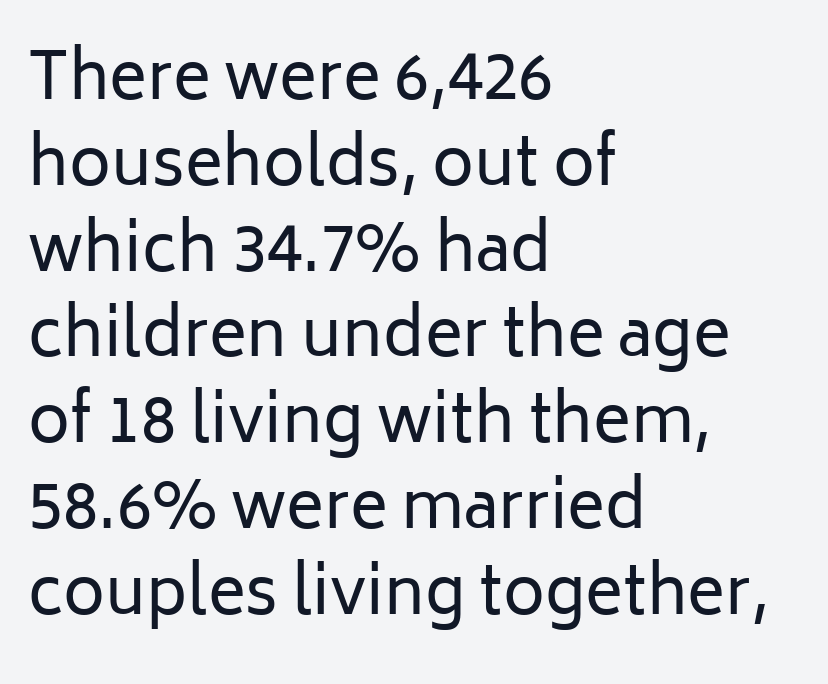
The image shows 64 px regular-weight sans-serif type, upright; set left-aligned, normal line spacing (1.34x), normal letter spacing, not underlined; low stroke contrast and a medium x-height.
